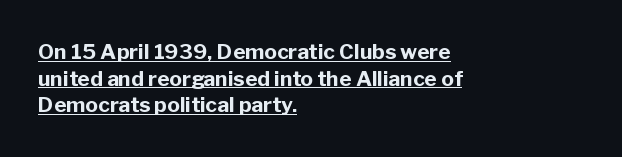
{"italic": "no", "bold": "yes", "underline": "yes", "align": "left", "line_spacing": "normal", "line_spacing_ratio": 1.27, "letter_spacing": "normal", "letter_spacing_em": 0.0, "glyph_px": 21}
